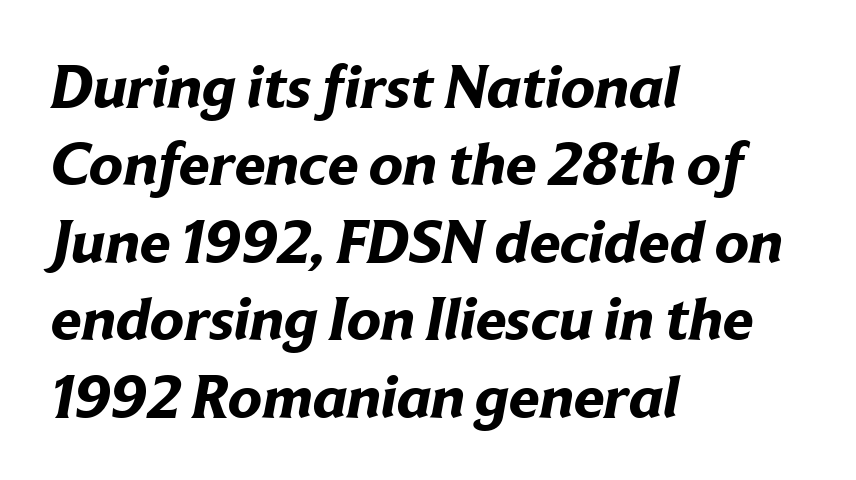
Q: Is the text bold? A: Yes.
Q: Is the typeface a serif or a sans-serif typeface? A: Sans-serif.
Q: Is the text underlined? A: No.
Q: How is the paragraph aligned? A: Left-aligned.
Q: Is the spacing between letters normal or unusually wide? A: Normal.
Q: Is the spacing between lines tight, normal or loose? A: Normal.
Q: Width (condensed, normal, or wide)? A: Normal.
Q: Stroke contrast? A: Low.
Q: x-height? A: Medium.
Q: Monospaced? A: No.
